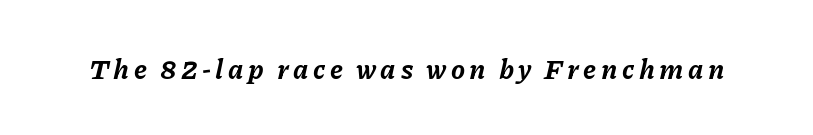
Q: Is the text bold? A: Yes.
Q: Is the text italic (slanted)? A: Yes, it leans right by about 11 degrees.
Q: Is the text underlined? A: No.
Q: Width (condensed, normal, or wide)? A: Normal.
Q: Stroke contrast? A: Low.
Q: x-height? A: Medium.
Q: Monospaced? A: No.
